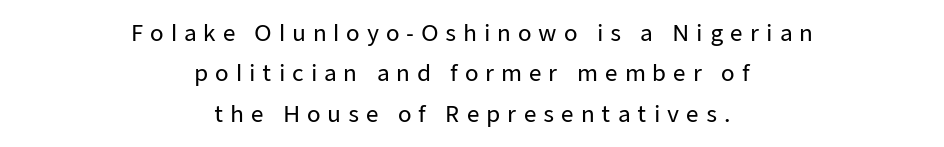
The image shows 22 px text type, upright; set centered, line spacing 1.83x, unusually wide letter spacing (+0.31 em), not underlined.
